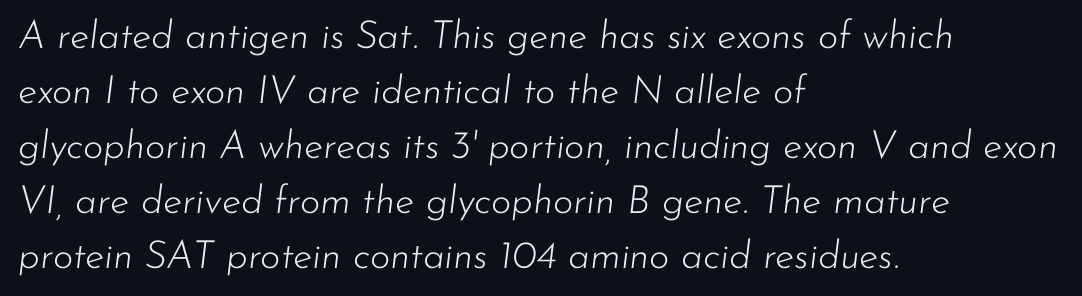
{"italic": "yes", "lean": "right", "slant_degrees": 7, "bold": "no", "weight": "light", "width": "normal", "stroke_contrast": "low", "x_height": "small", "monospaced": "no", "underline": "no", "align": "left", "line_spacing": "normal", "line_spacing_ratio": 1.41, "letter_spacing": "normal", "letter_spacing_em": 0.0, "glyph_px": 39}
